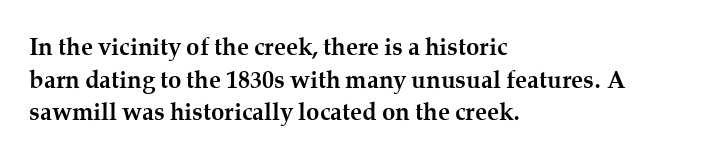
{"italic": "no", "bold": "yes", "underline": "no", "align": "left", "line_spacing": "normal", "line_spacing_ratio": 1.36, "letter_spacing": "normal", "letter_spacing_em": 0.0, "glyph_px": 24}
